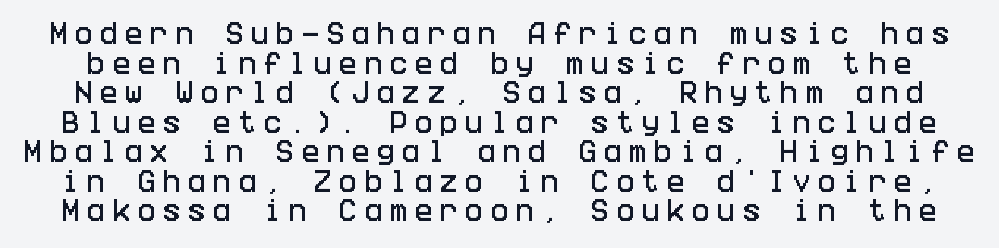
Q: Is the text italic (slanted)? A: No, it is upright.
Q: Is the text underlined? A: No.
Q: Is the spacing between letters normal or unusually wide? A: Unusually wide.
